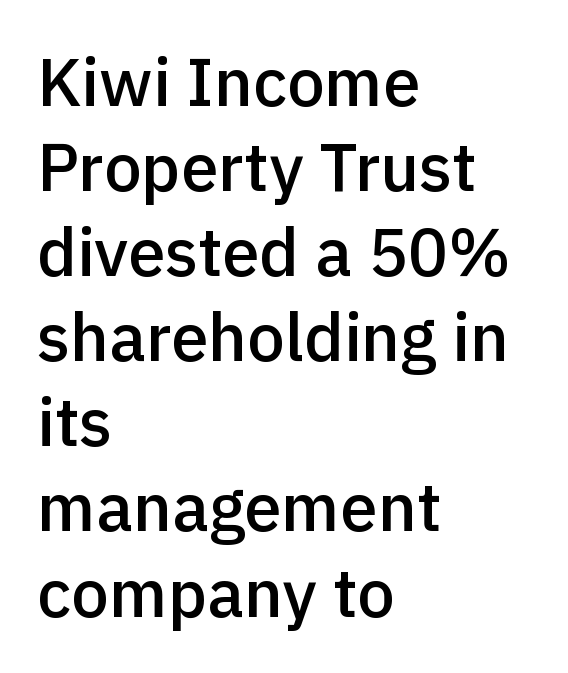
Check under the words: just untouched page. Notice the strokes are somewhat thickened but not fully heavy: this is a semibold. A typesetter would call this leading conventional body-copy spacing. Reading down the block, your eye returns to a fixed left position each line. A typesetter would call this proportional, since set widths differ per character. Is there any slant? The stems are plumb.
